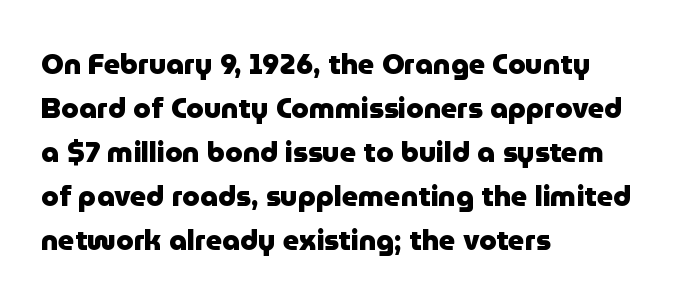
Q: Is the text bold? A: Yes.
Q: Is the text italic (slanted)? A: No, it is upright.
Q: Is the typeface a serif or a sans-serif typeface? A: Sans-serif.
Q: Is the text underlined? A: No.
Q: How is the paragraph aligned? A: Left-aligned.
Q: Is the spacing between letters normal or unusually wide? A: Normal.
Q: Is the spacing between lines tight, normal or loose? A: Normal.
Q: Width (condensed, normal, or wide)? A: Normal.
Q: Stroke contrast? A: Low.
Q: x-height? A: Medium.
Q: Monospaced? A: No.
